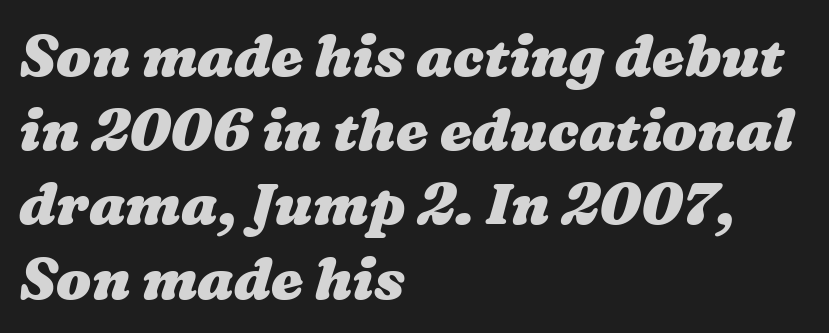
The image shows 58 px heavy, wide type; set left-aligned, normal line spacing (1.28x), normal letter spacing, not underlined; medium stroke contrast and a medium x-height.
